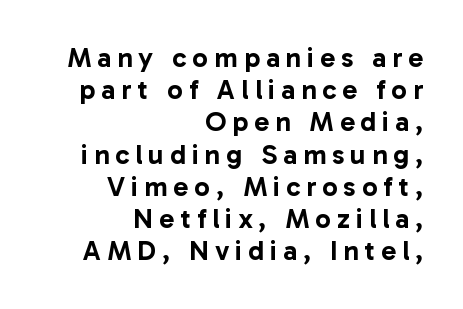
Caption: expanded tracking, letters set apart. Each line ends at the same right margin while the left side varies. Beneath every word, the page is bare. Interline gaps are noticeably narrow in this sample. Designer's note — italics off, roman on.
